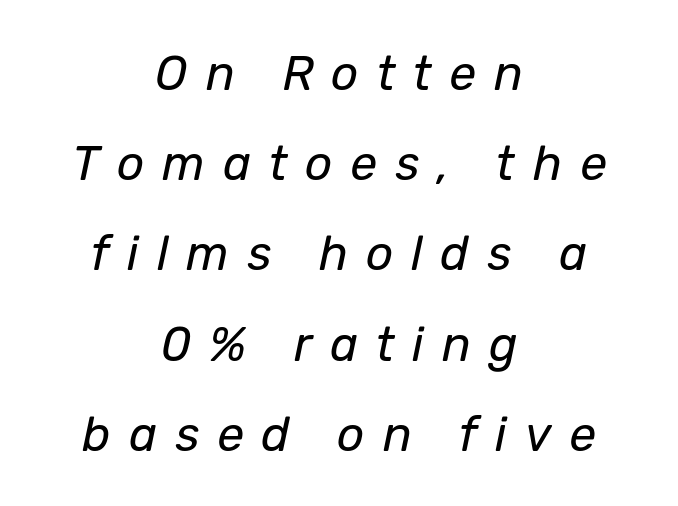
Alignment: centered. This sample has the flowing, uneven cadence of proportional lettering. The font sits on the lighter half of the weight spectrum, regular included. An italicized treatment has been applied to the whole sample.
